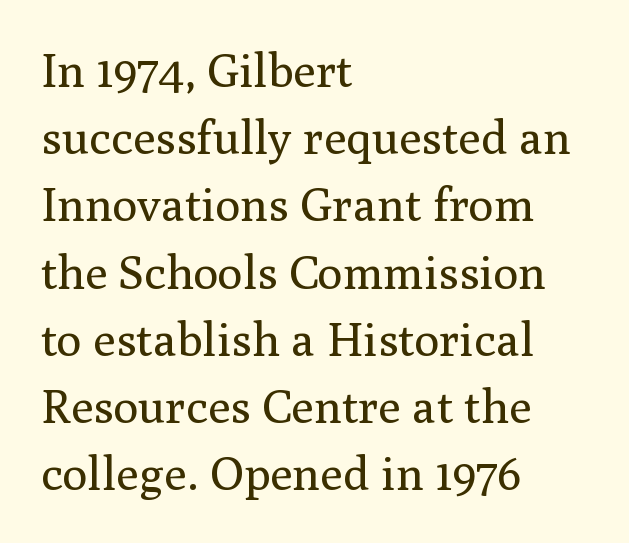
{"serif": "yes", "italic": "no", "bold": "no", "weight": "regular", "width": "normal", "stroke_contrast": "medium", "x_height": "medium", "monospaced": "no", "underline": "no", "align": "left", "line_spacing": "normal", "line_spacing_ratio": 1.43, "letter_spacing": "normal", "letter_spacing_em": 0.0, "glyph_px": 47}
